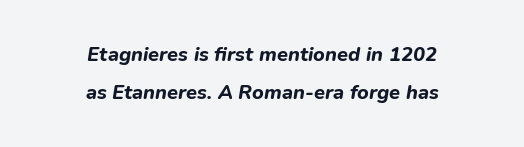
Q: Is the text bold? A: Yes.
Q: Is the text italic (slanted)? A: Yes, it leans right by about 9 degrees.
Q: Is the text underlined? A: No.
Q: How is the paragraph aligned? A: Centered.
Q: Is the spacing between letters normal or unusually wide? A: Normal.
